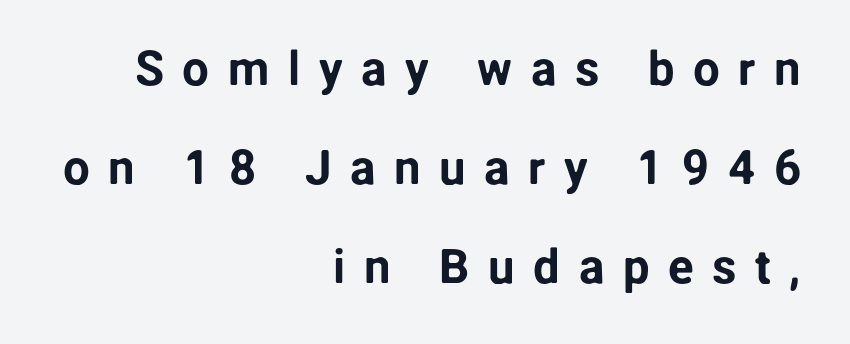
The image shows 48 px sans-serif type, upright; set right-aligned, loose line spacing (2.06x), unusually wide letter spacing (+0.38 em), not underlined; low stroke contrast and a medium x-height.
